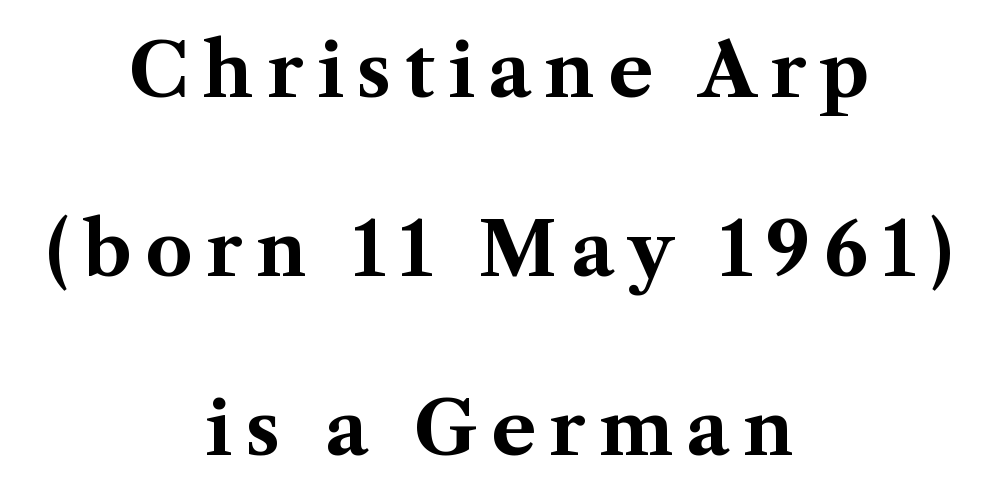
{"serif": "yes", "italic": "no", "bold": "yes", "weight": "bold", "width": "normal", "stroke_contrast": "medium", "x_height": "medium", "monospaced": "no", "underline": "no", "align": "center", "line_spacing": "loose", "line_spacing_ratio": 2.42, "glyph_px": 74}
